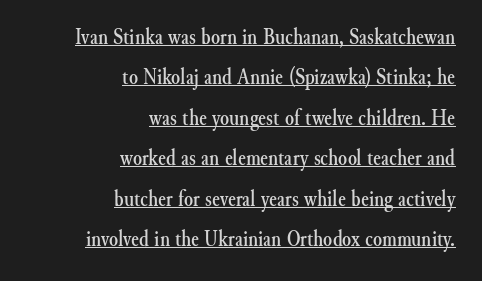
Ordinary non-slanted type is in use. Beneath each row of characters lies a ruled line. Where is the straight margin? On the right. Characters follow at the spacing the type designer built in.
